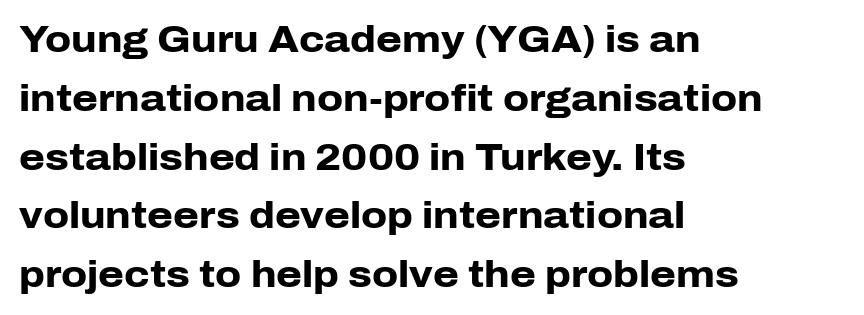
The image shows 37 px heavy sans-serif type, upright; set left-aligned, normal line spacing (1.59x), normal letter spacing, not underlined; low stroke contrast and a medium x-height.
